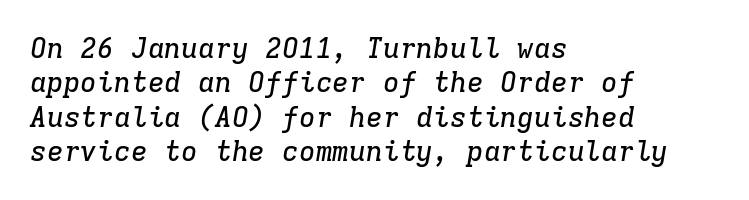
Q: Is the text italic (slanted)? A: Yes, it leans right by about 9 degrees.
Q: Is the typeface a serif or a sans-serif typeface? A: Serif.
Q: Is the text underlined? A: No.
Q: How is the paragraph aligned? A: Left-aligned.
Q: Is the spacing between letters normal or unusually wide? A: Normal.
Q: Width (condensed, normal, or wide)? A: Normal.
Q: Stroke contrast? A: Low.
Q: x-height? A: Medium.
Q: Monospaced? A: Yes.
